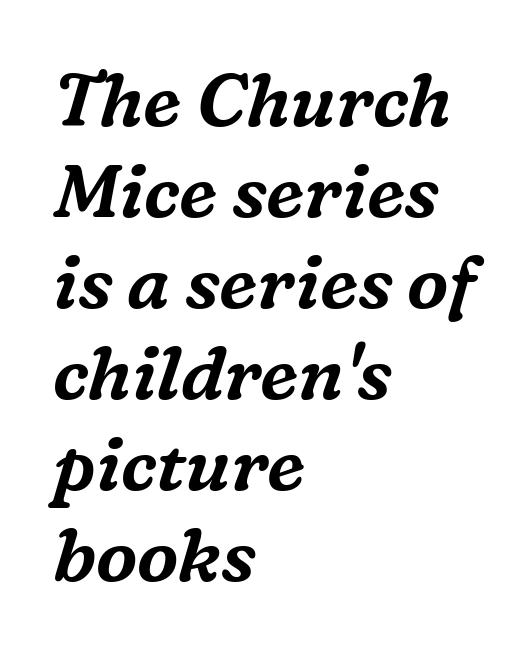
Q: Is the text italic (slanted)? A: Yes, it leans right by about 16 degrees.
Q: Is the typeface a serif or a sans-serif typeface? A: Serif.
Q: Is the text underlined? A: No.
Q: How is the paragraph aligned? A: Left-aligned.
Q: Is the spacing between letters normal or unusually wide? A: Normal.
Q: Width (condensed, normal, or wide)? A: Normal.
Q: Stroke contrast? A: Medium.
Q: x-height? A: Medium.
Q: Monospaced? A: No.
